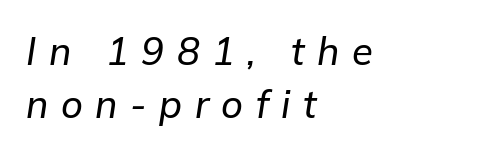
The image shows 38 px text type, italic (leaning right); set left-aligned, normal line spacing (1.39x), unusually wide letter spacing (+0.33 em), not underlined; low stroke contrast and a medium x-height.
